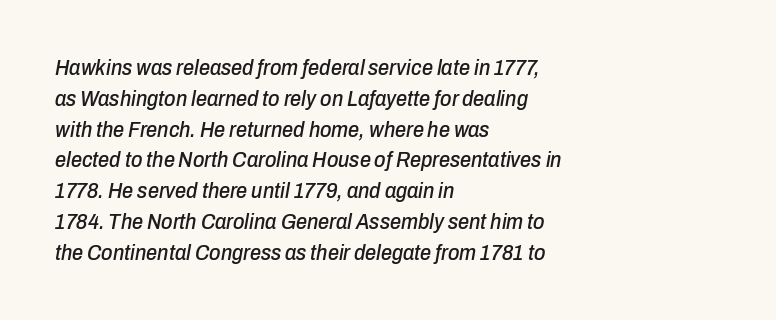
The image shows 22 px text type, italic (leaning right); set left-aligned, normal line spacing (1.4x), normal letter spacing, not underlined.
